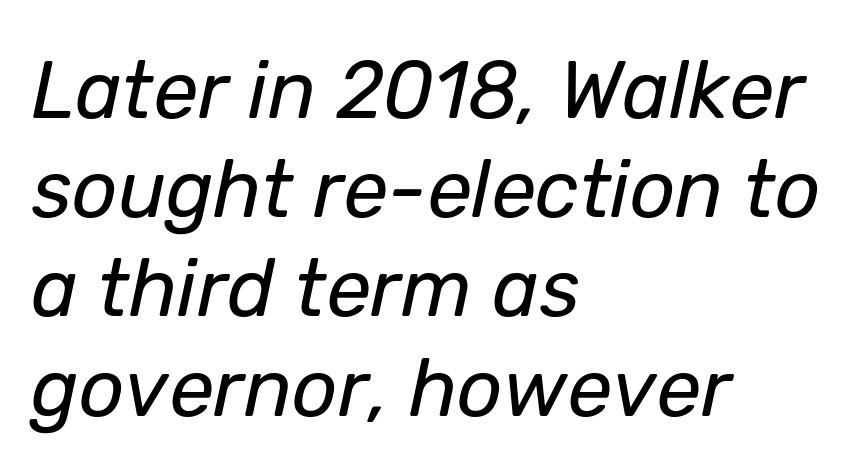
The image shows 80 px regular-weight type, italic (leaning right); set left-aligned, line spacing 1.24x, normal letter spacing, not underlined; low stroke contrast and a medium x-height.
